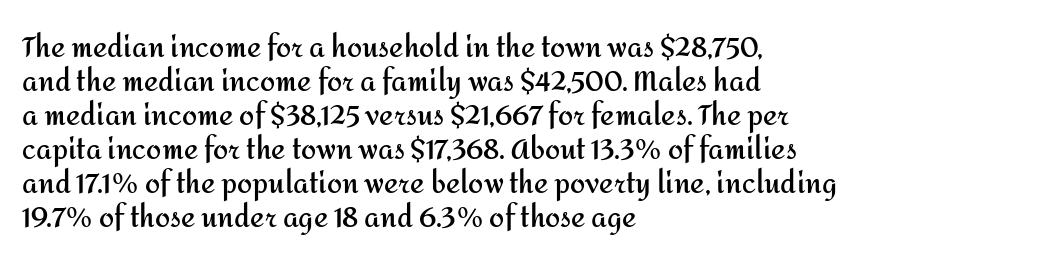
Q: Is the text bold? A: Yes.
Q: Is the text italic (slanted)? A: No, it is upright.
Q: Is the text underlined? A: No.
Q: How is the paragraph aligned? A: Left-aligned.
Q: Is the spacing between letters normal or unusually wide? A: Normal.
Q: Is the spacing between lines tight, normal or loose? A: Normal.
